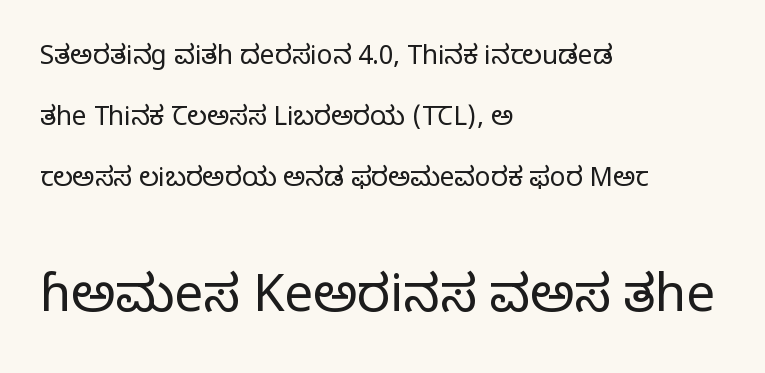
{"serif": "yes", "italic": "no", "bold": "no", "weight": "regular", "width": "normal", "stroke_contrast": "low", "x_height": "large", "monospaced": "no", "underline": "no", "align": "left", "line_spacing": "loose", "line_spacing_ratio": 2.35, "letter_spacing": "normal", "letter_spacing_em": 0.0, "larger_block": "second", "size_ratio": 1.96, "glyph_px": 51}
